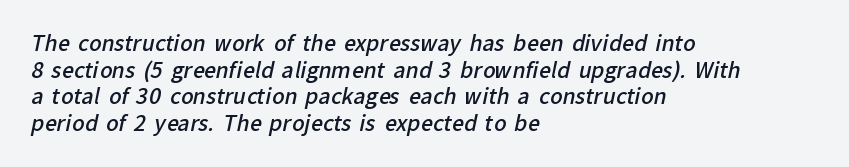
The image shows 21 px text type; set left-aligned, normal line spacing (1.27x), normal letter spacing, not underlined.
